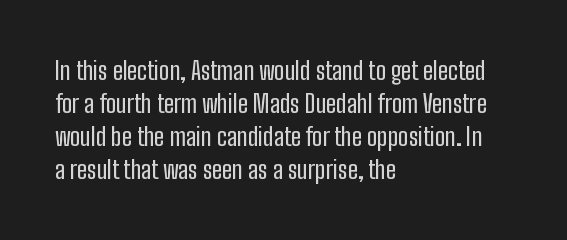
{"italic": "no", "underline": "no", "align": "left", "line_spacing": "normal", "line_spacing_ratio": 1.32, "letter_spacing": "normal", "letter_spacing_em": 0.0, "glyph_px": 25}
